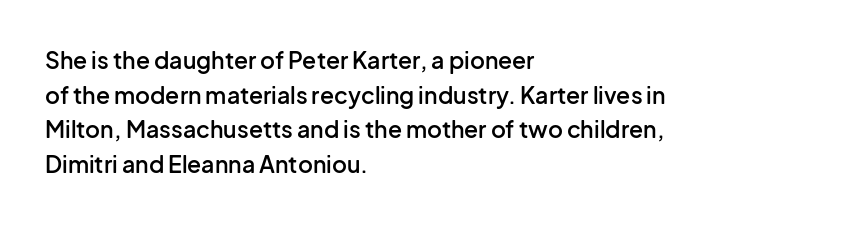
The image shows 23 px text type, upright; set left-aligned, normal line spacing (1.51x), normal letter spacing, not underlined.
